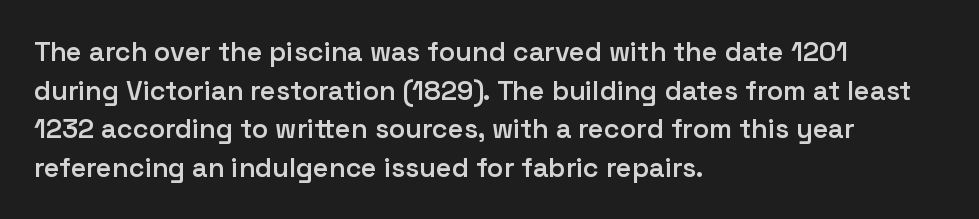
The rendering anchors every line to the left-hand side. The letters stand straight up with perfectly vertical stems. Baseline-to-baseline distance is the conventional proportion of letter height. The glyphs have the mass of a demibold cut, below bold.
